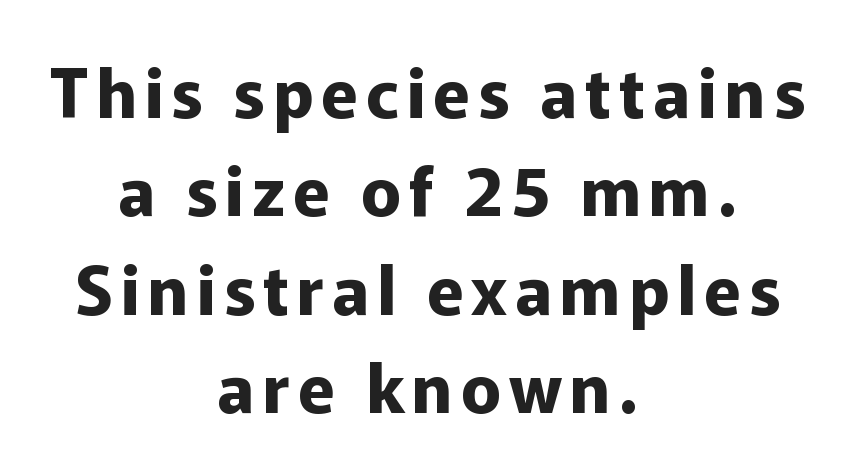
The image shows 67 px bold sans-serif type, upright; set centered, normal line spacing (1.47x), not underlined; low stroke contrast and a medium x-height.
